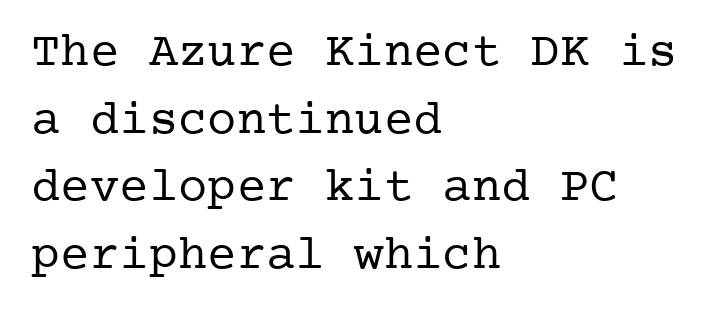
Q: Is the text bold? A: No.
Q: Is the text italic (slanted)? A: No, it is upright.
Q: Is the typeface a serif or a sans-serif typeface? A: Serif.
Q: Is the text underlined? A: No.
Q: How is the paragraph aligned? A: Left-aligned.
Q: Is the spacing between letters normal or unusually wide? A: Normal.
Q: Is the spacing between lines tight, normal or loose? A: Normal.
Q: Width (condensed, normal, or wide)? A: Normal.
Q: Stroke contrast? A: Low.
Q: x-height? A: Medium.
